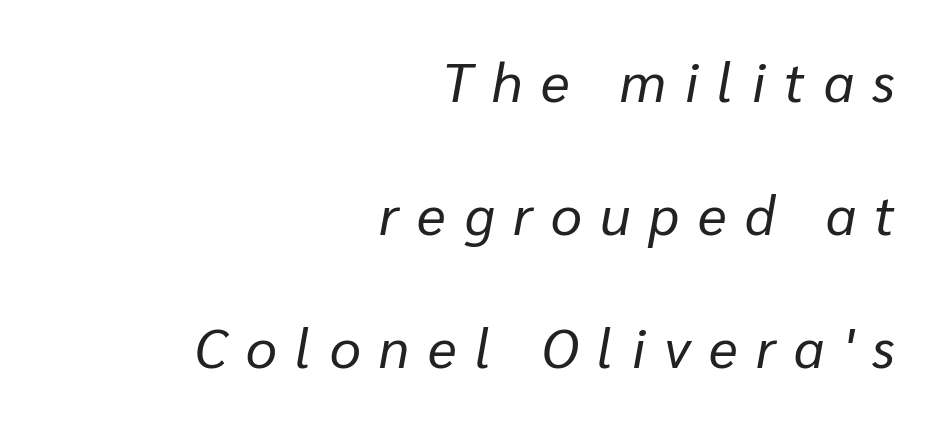
The paragraph shown leans on its right margin. The line-height multiplier appears high, well above default. You could not count columns in this text — the font is proportionally spaced. Weight: not bold — regular or lighter. Underline: absent. The glyphs look as if they've been sheared to an angle.
